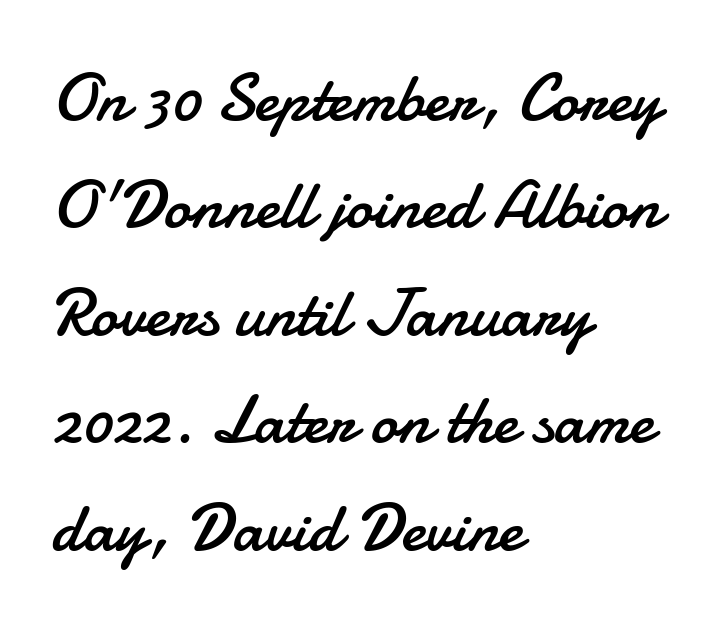
The paragraph has a hard left edge and a soft right edge. Stroke terminals: plain, sans-serif. No chunkiness to these letters — they're not bold. Vertical spacing — default. You could not count columns in this text — the font is proportionally spaced. Inter-character spacing is left at the font's built-in metrics.
